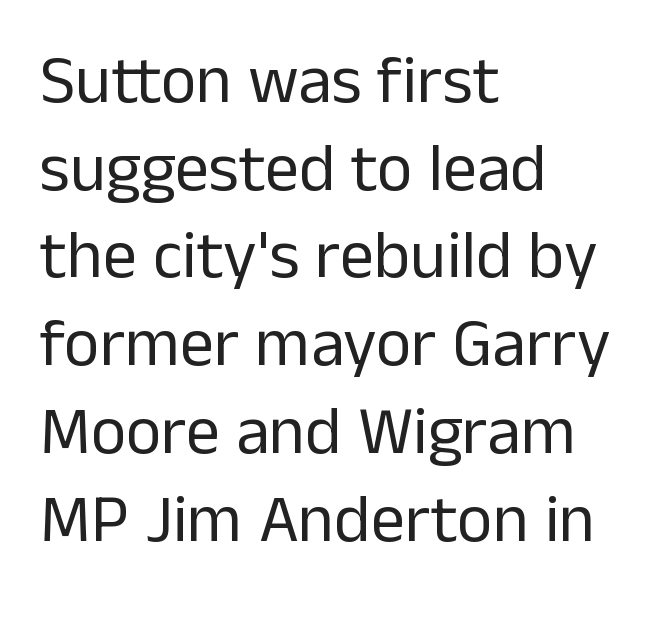
{"serif": "no", "italic": "no", "bold": "no", "weight": "regular", "width": "normal", "stroke_contrast": "low", "x_height": "medium", "monospaced": "no", "underline": "no", "align": "left", "line_spacing": "normal", "line_spacing_ratio": 1.29, "letter_spacing": "normal", "letter_spacing_em": 0.0, "glyph_px": 68}
